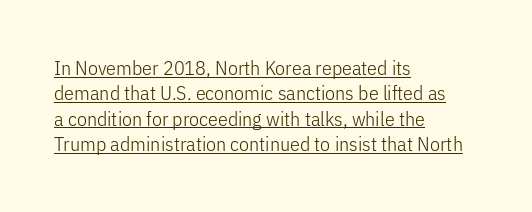
Q: Is the text bold? A: No.
Q: Is the text italic (slanted)? A: No, it is upright.
Q: Is the text underlined? A: Yes.
Q: How is the paragraph aligned? A: Left-aligned.
Q: Is the spacing between letters normal or unusually wide? A: Normal.
Q: Is the spacing between lines tight, normal or loose? A: Normal.
